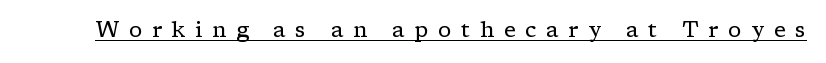
Q: Is the text bold? A: No.
Q: Is the text italic (slanted)? A: No, it is upright.
Q: Is the text underlined? A: Yes.
Q: Is the spacing between letters normal or unusually wide? A: Unusually wide.
